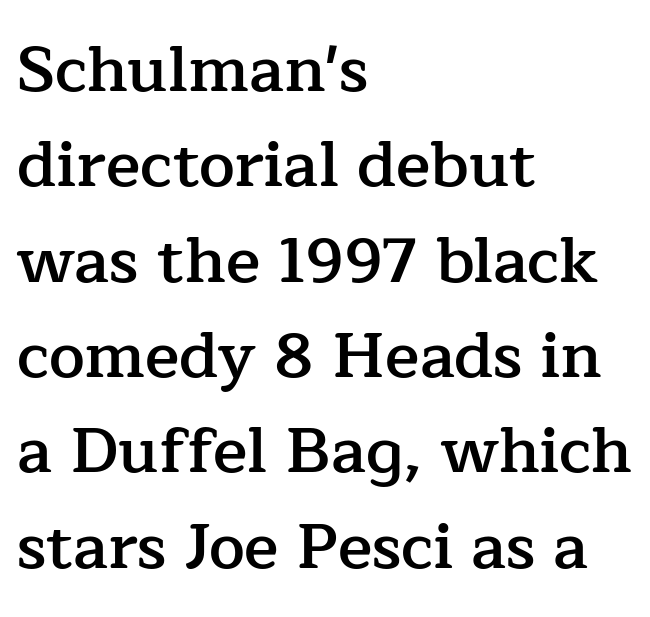
Q: Is the text bold? A: Semi-bold.
Q: Is the text italic (slanted)? A: No, it is upright.
Q: Is the typeface a serif or a sans-serif typeface? A: Serif.
Q: Is the text underlined? A: No.
Q: How is the paragraph aligned? A: Left-aligned.
Q: Is the spacing between letters normal or unusually wide? A: Normal.
Q: Is the spacing between lines tight, normal or loose? A: Normal.
Q: Width (condensed, normal, or wide)? A: Normal.
Q: Stroke contrast? A: Low.
Q: x-height? A: Medium.
Q: Monospaced? A: No.
